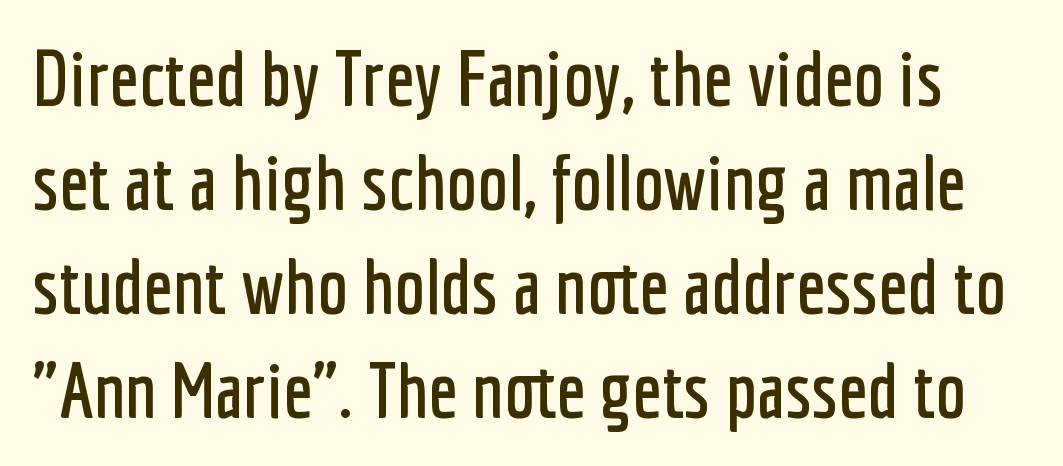
Q: Is the text italic (slanted)? A: No, it is upright.
Q: Is the typeface a serif or a sans-serif typeface? A: Sans-serif.
Q: Is the text underlined? A: No.
Q: Is the spacing between letters normal or unusually wide? A: Normal.
Q: Is the spacing between lines tight, normal or loose? A: Normal.
Q: Width (condensed, normal, or wide)? A: Condensed.
Q: Stroke contrast? A: Low.
Q: x-height? A: Medium.
Q: Monospaced? A: No.
